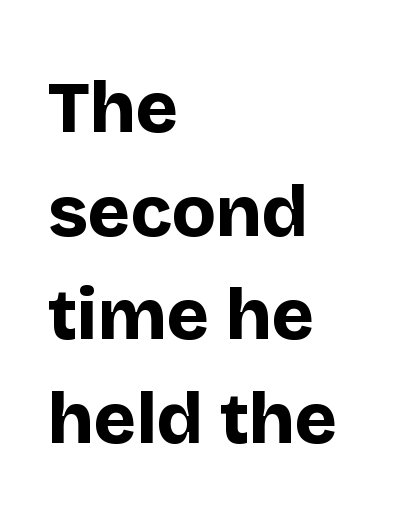
Q: Is the text bold? A: Yes.
Q: Is the text italic (slanted)? A: No, it is upright.
Q: Is the typeface a serif or a sans-serif typeface? A: Sans-serif.
Q: Is the text underlined? A: No.
Q: How is the paragraph aligned? A: Left-aligned.
Q: Is the spacing between letters normal or unusually wide? A: Normal.
Q: Is the spacing between lines tight, normal or loose? A: Normal.
Q: Width (condensed, normal, or wide)? A: Normal.
Q: Stroke contrast? A: Low.
Q: x-height? A: Large.
Q: Monospaced? A: No.
